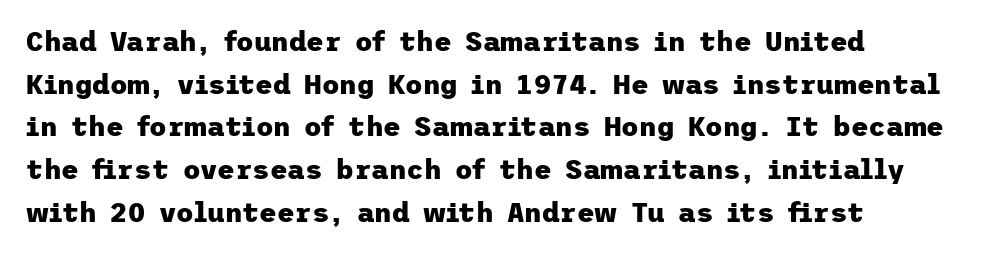
Typesetter's note: full bold, strokes at maximum text heaviness. Compared with typical paragraphs, the rows here are spaced about the same. Layout note: lines flush left. The passage shown is not underscored anywhere.
